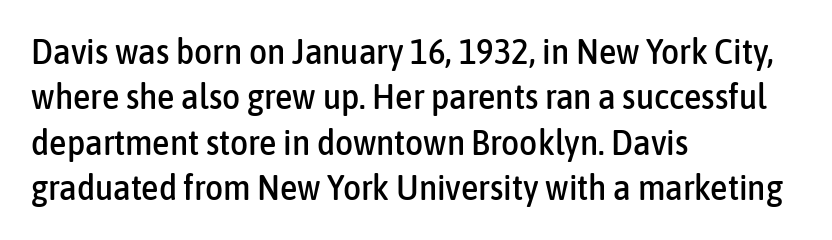
Q: Is the text italic (slanted)? A: No, it is upright.
Q: Is the typeface a serif or a sans-serif typeface? A: Sans-serif.
Q: Is the text underlined? A: No.
Q: How is the paragraph aligned? A: Left-aligned.
Q: Is the spacing between letters normal or unusually wide? A: Normal.
Q: Is the spacing between lines tight, normal or loose? A: Normal.
Q: Width (condensed, normal, or wide)? A: Condensed.
Q: Stroke contrast? A: Low.
Q: x-height? A: Medium.
Q: Monospaced? A: No.
